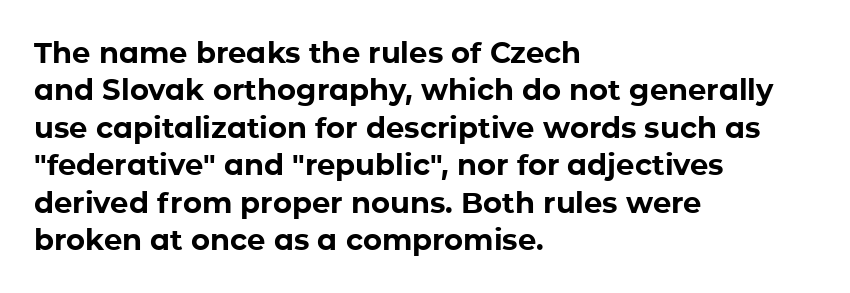
The image shows 29 px bold sans-serif type, upright; set left-aligned, normal line spacing (1.29x), normal letter spacing, not underlined; low stroke contrast and a medium x-height.
